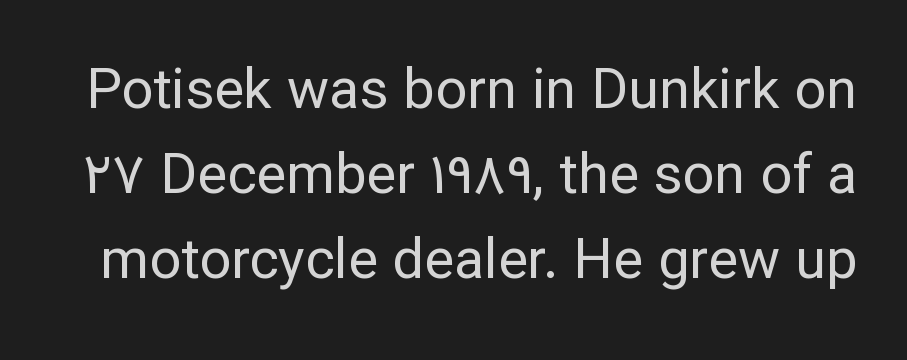
{"serif": "no", "italic": "no", "bold": "no", "weight": "regular", "width": "normal", "stroke_contrast": "low", "x_height": "medium", "monospaced": "no", "underline": "no", "line_spacing": "normal", "line_spacing_ratio": 1.52, "letter_spacing": "normal", "letter_spacing_em": 0.0, "glyph_px": 56}
